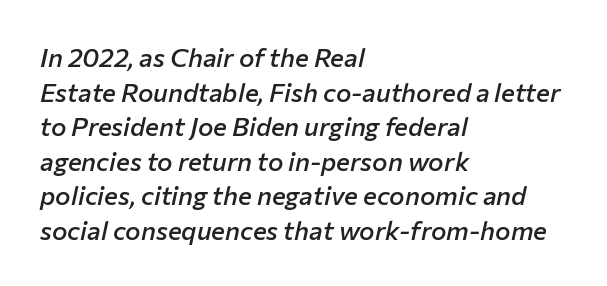
Q: Is the text bold? A: Semi-bold.
Q: Is the text italic (slanted)? A: Yes, it leans right by about 12 degrees.
Q: Is the text underlined? A: No.
Q: How is the paragraph aligned? A: Left-aligned.
Q: Is the spacing between letters normal or unusually wide? A: Normal.
Q: Is the spacing between lines tight, normal or loose? A: Normal.
